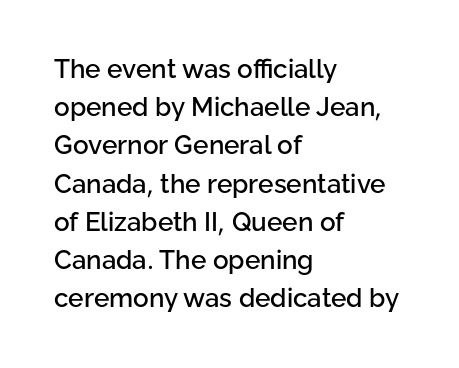
The image shows 26 px text type, upright; set left-aligned, normal line spacing (1.47x), normal letter spacing, not underlined.
